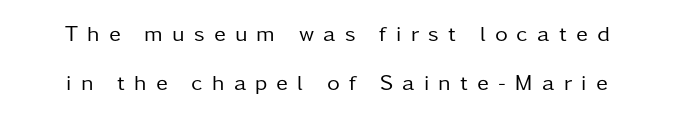
Q: Is the text bold? A: No.
Q: Is the text italic (slanted)? A: No, it is upright.
Q: Is the text underlined? A: No.
Q: Is the spacing between letters normal or unusually wide? A: Unusually wide.
Q: Is the spacing between lines tight, normal or loose? A: Loose.
